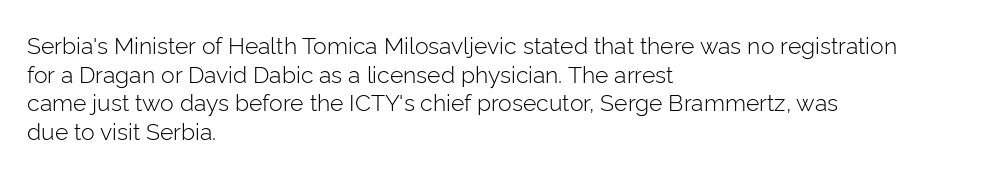
The lines sit at an ordinary, default distance from one another. The text block is weighted toward the left margin, trailing off unevenly rightward. Tracking value appears to be zero — textbook default spacing. Has an underline been added? It has not. Stroke mass is kept to a normal reading level or below.
